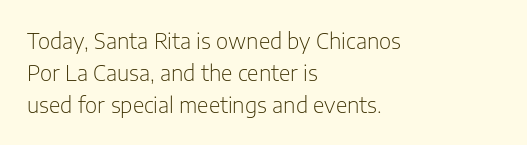
{"italic": "no", "bold": "no", "underline": "no", "align": "left", "line_spacing": "normal", "line_spacing_ratio": 1.52, "letter_spacing": "normal", "letter_spacing_em": 0.0, "glyph_px": 21}
